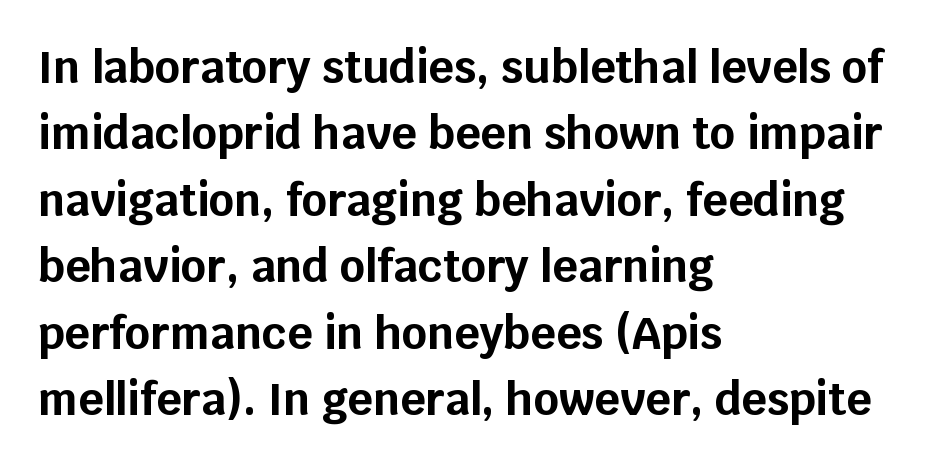
The image shows 44 px bold sans-serif type, upright; set left-aligned, normal line spacing (1.51x), normal letter spacing, not underlined; low stroke contrast and a large x-height.
